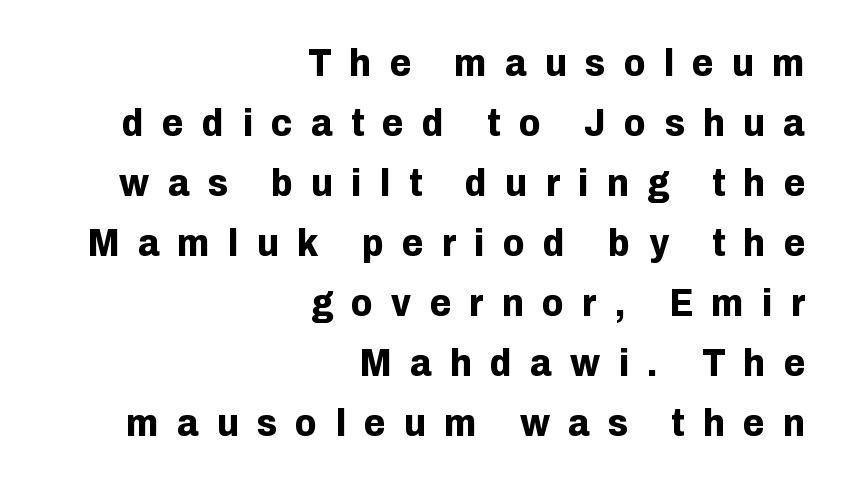
{"serif": "no", "italic": "no", "bold": "yes", "weight": "bold", "width": "normal", "stroke_contrast": "low", "x_height": "medium", "monospaced": "no", "underline": "no", "align": "right", "line_spacing": "normal", "line_spacing_ratio": 1.54, "letter_spacing": "wide", "letter_spacing_em": 0.47, "glyph_px": 39}
